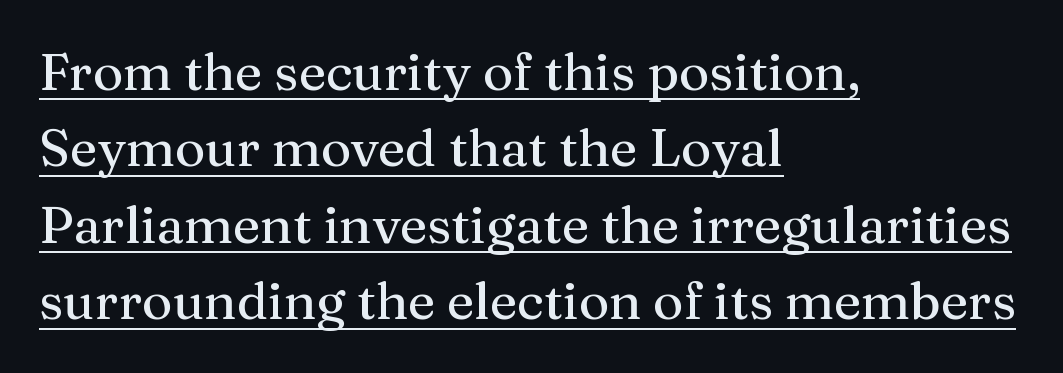
Type style note: has serifs. The gaps between neighbouring characters are ordinary and unremarkable. No italicization has been applied; the sample stays upright. These lines are rendered in a variable-pitch font. Left-aligned paragraph, ragged on the right. Like a heading marked for emphasis, these lines bear an underscore.
